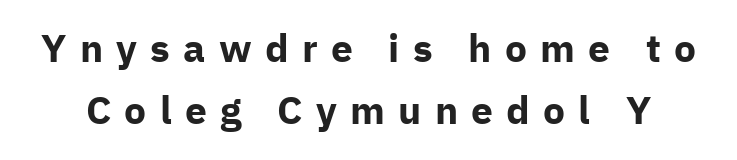
Unlike italic type, these characters show no tilt at all. A typesetter would call this proportional, since set widths differ per character. The letters carry no serifs — their stems end cleanly without finishing strokes. Glyph-to-glyph distance is far greater than everyday printed text. Evenly set lines give the paragraph a standard silhouette.
